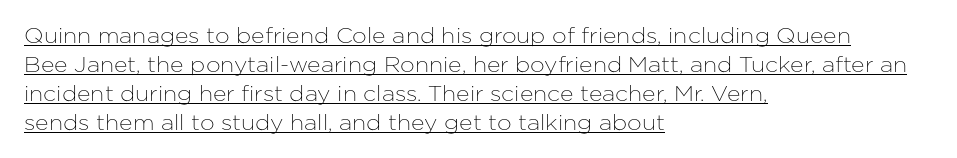
{"italic": "no", "underline": "yes", "align": "left", "line_spacing": "normal", "line_spacing_ratio": 1.38, "letter_spacing": "normal", "letter_spacing_em": 0.0, "glyph_px": 21}
